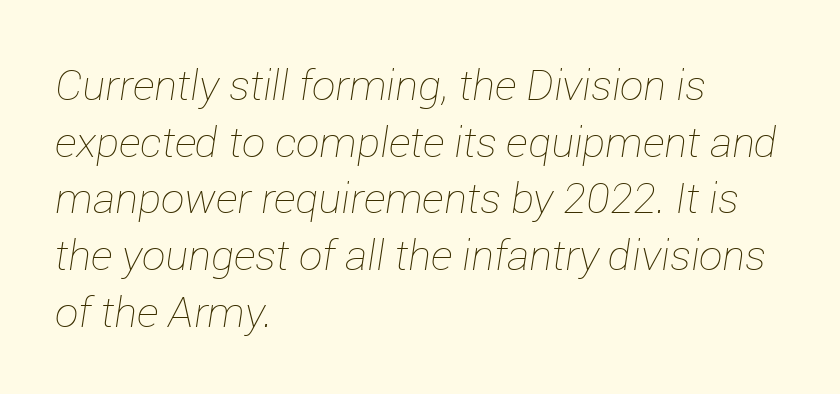
A light-to-regular cut is what we see here. Honestly, the letter spacing is just normal — you wouldn't notice it. The letters advance in unequal steps, a hallmark of proportional type. Plain, unruled lines of type.
